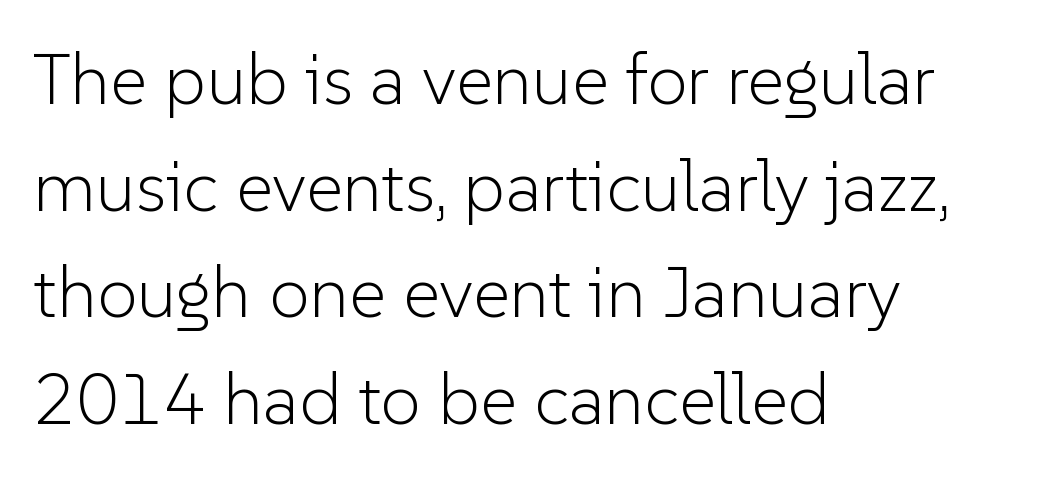
{"serif": "no", "italic": "no", "bold": "no", "weight": "light", "width": "normal", "stroke_contrast": "low", "x_height": "medium", "monospaced": "no", "underline": "no", "align": "left", "line_spacing": "normal", "line_spacing_ratio": 1.48, "letter_spacing": "normal", "letter_spacing_em": 0.0, "glyph_px": 72}
